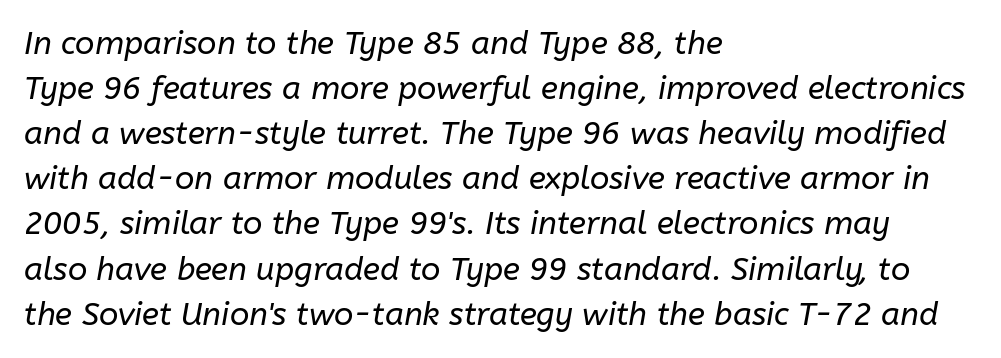
Q: Is the text bold? A: No.
Q: Is the text italic (slanted)? A: Yes, it leans right by about 10 degrees.
Q: Is the text underlined? A: No.
Q: How is the paragraph aligned? A: Left-aligned.
Q: Is the spacing between letters normal or unusually wide? A: Normal.
Q: Is the spacing between lines tight, normal or loose? A: Normal.
Q: Width (condensed, normal, or wide)? A: Normal.
Q: Stroke contrast? A: Low.
Q: x-height? A: Medium.
Q: Monospaced? A: No.
